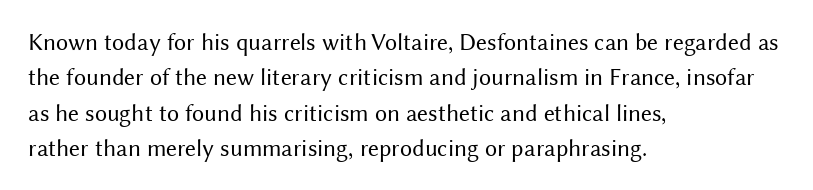
Q: Is the text bold? A: No.
Q: Is the text italic (slanted)? A: No, it is upright.
Q: Is the text underlined? A: No.
Q: How is the paragraph aligned? A: Left-aligned.
Q: Is the spacing between letters normal or unusually wide? A: Normal.
Q: Is the spacing between lines tight, normal or loose? A: Normal.
